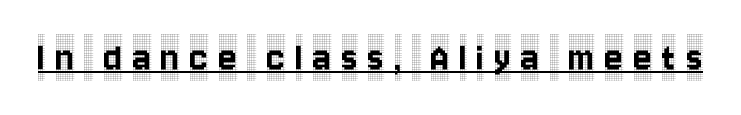
The letters are spread apart with noticeably loose tracking. The letters stand upright; this is a roman face. This sample has the flowing, uneven cadence of proportional lettering. Underlined type. Are there feet on the stems? There are — it's a serif.
